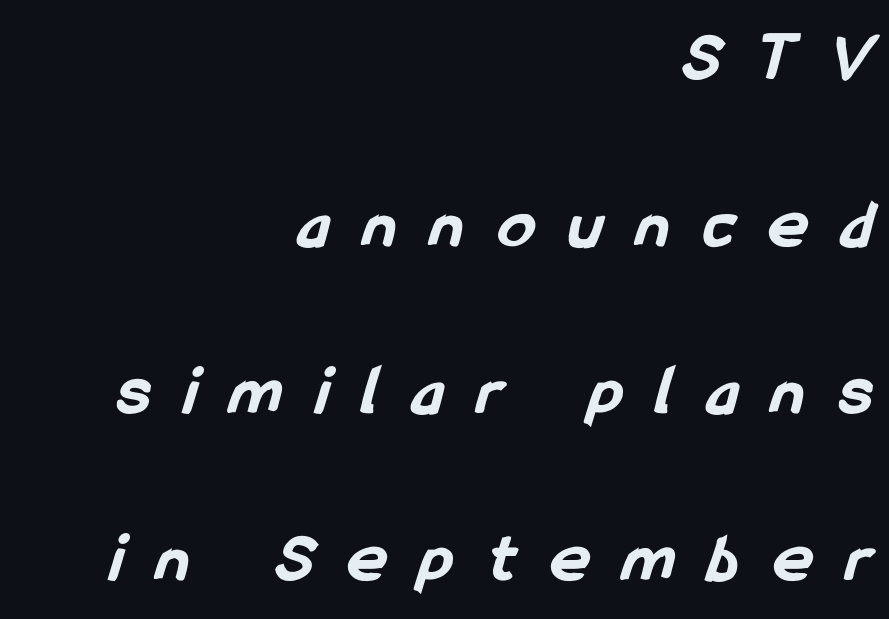
A flush-right, rag-left setting is used for this passage. The rendering inserts visible extra space after every character. Weight check: bold — yes, fully. Look at the bottom of the vertical strokes: they stop flat, with no serifs.
